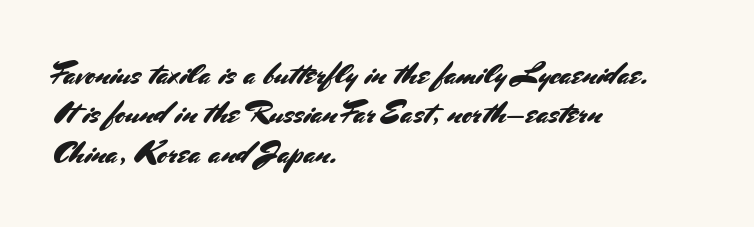
The image shows 31 px sans-serif type; set left-aligned, normal line spacing (1.27x), normal letter spacing, not underlined; medium stroke contrast and a small x-height.
